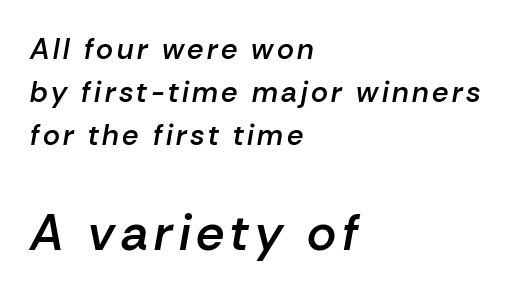
{"italic": "yes", "lean": "right", "slant_degrees": 10, "bold": "semi", "weight": "semibold", "width": "normal", "stroke_contrast": "low", "x_height": "medium", "monospaced": "no", "underline": "no", "align": "left", "line_spacing": "normal", "line_spacing_ratio": 1.49, "larger_block": "second", "size_ratio": 1.72, "glyph_px": 50}
